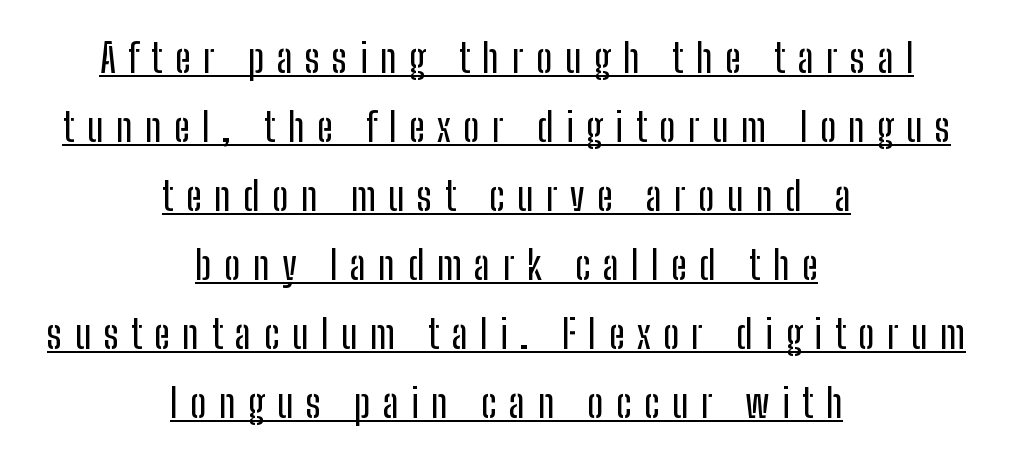
{"serif": "no", "italic": "no", "width": "condensed", "stroke_contrast": "low", "x_height": "medium", "monospaced": "no", "underline": "yes", "align": "center", "line_spacing_ratio": 1.77, "letter_spacing": "wide", "letter_spacing_em": 0.32, "glyph_px": 39}
